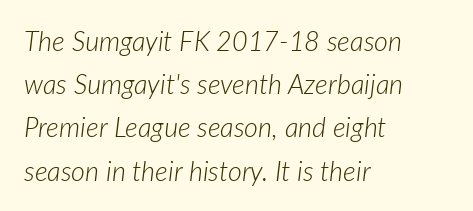
{"italic": "yes", "lean": "right", "slant_degrees": 7, "bold": "no", "underline": "no", "align": "left", "line_spacing": "normal", "line_spacing_ratio": 1.6, "letter_spacing": "normal", "letter_spacing_em": 0.0, "glyph_px": 27}
